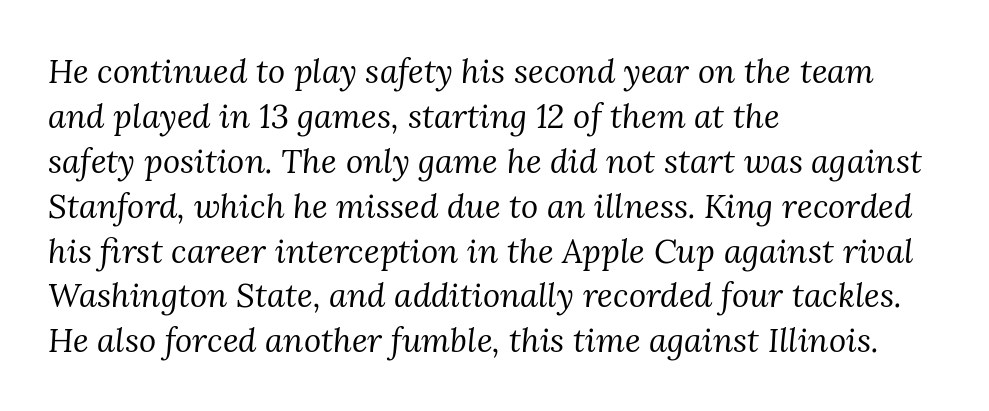
{"serif": "yes", "italic": "yes", "lean": "right", "slant_degrees": 3, "bold": "no", "weight": "regular", "width": "normal", "stroke_contrast": "medium", "x_height": "medium", "monospaced": "no", "underline": "no", "align": "left", "line_spacing": "normal", "line_spacing_ratio": 1.36, "letter_spacing": "normal", "letter_spacing_em": 0.0, "glyph_px": 33}
